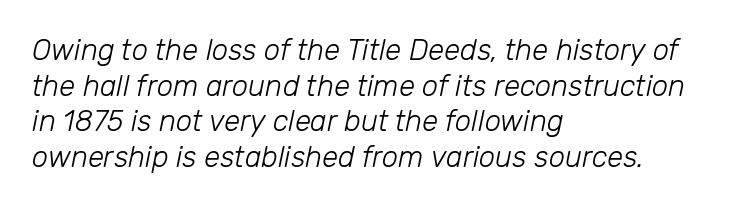
Q: Is the text bold? A: No.
Q: Is the text italic (slanted)? A: Yes, it leans right by about 12 degrees.
Q: Is the text underlined? A: No.
Q: How is the paragraph aligned? A: Left-aligned.
Q: Is the spacing between letters normal or unusually wide? A: Normal.
Q: Width (condensed, normal, or wide)? A: Normal.
Q: Stroke contrast? A: Low.
Q: x-height? A: Medium.
Q: Monospaced? A: No.
